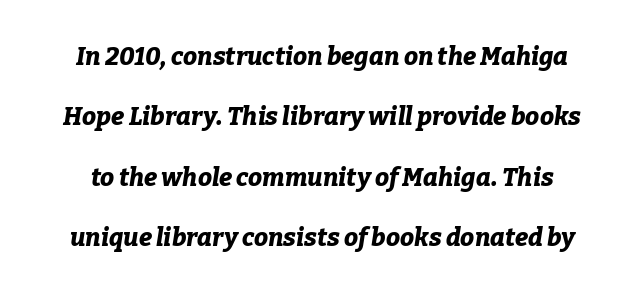
The image shows 25 px bold type, italic (leaning right); set loose line spacing (2.42x), normal letter spacing, not underlined.
